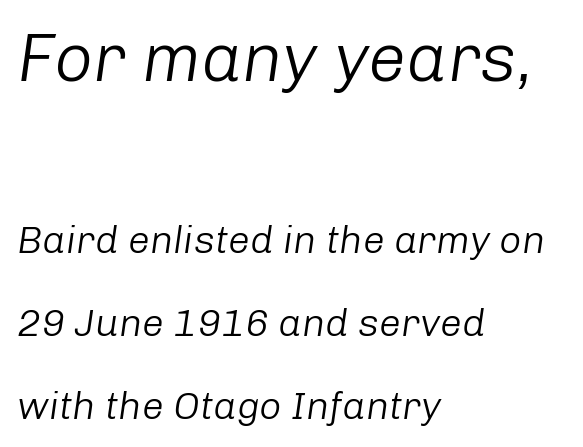
If you squint, the top block still reads clearly — it's the larger of the two. Is this a heavy cut? Hardly; it is regular or lighter. Here the designer chose a conventional face with non-uniform glyph widths. This sample is left-justified, so line endings fall wherever the words run out.
